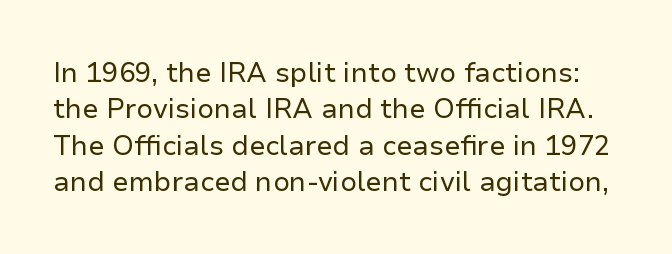
The zone under the glyphs is completely vacant. These lines keep a tight, regular rhythm from letter to letter. Counters stay open thanks to moderate or lighter strokes. Evenly set lines give the paragraph a standard silhouette. It's the straight-up-and-down kind of type.
